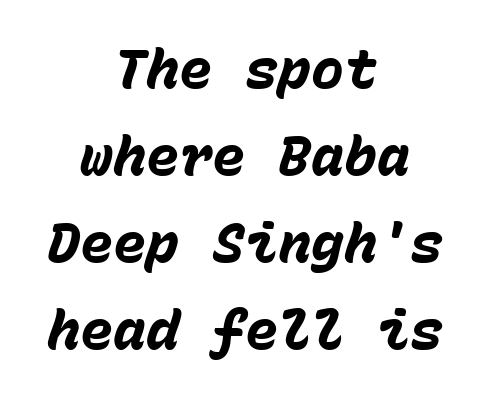
The image shows 55 px heavy type, italic (leaning right), monospaced; set centered, normal line spacing (1.58x), normal letter spacing, not underlined; low stroke contrast and a medium x-height.
